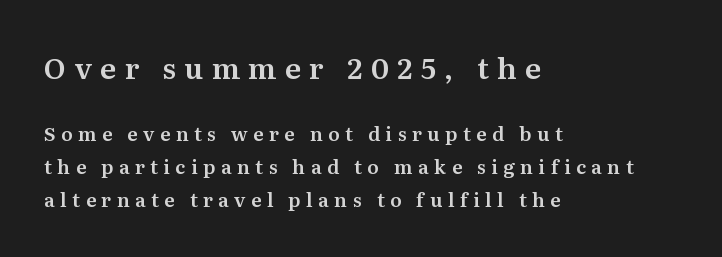
In terms of posture, this sample is upright. Whoever set this made the first block the dominant, larger element. A typesetter would label this face a serif. The rendering uses natural spacing where letterforms have individual widths. Short note: letters widely spaced. Any mark beneath the type? The region is blank.
